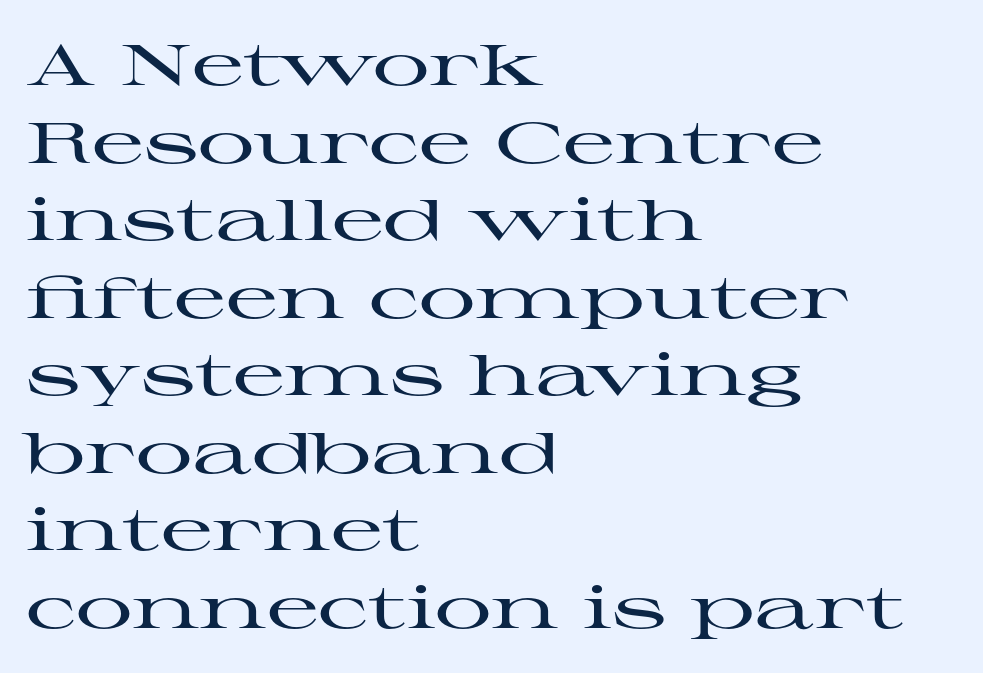
The image shows 57 px wide serif type, upright; set left-aligned, normal line spacing (1.36x), normal letter spacing, not underlined; high stroke contrast and a medium x-height.
